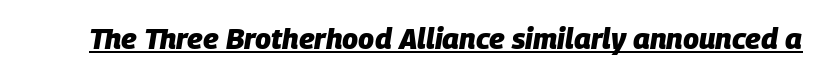
Do the characters align in a grid? No, the font is proportional. Caption: lettering with a line underneath. It's the slanting kind of type. In terms of letterspacing, this is plain default setting. Thick stems and heavy bowls — unmistakably bold.
